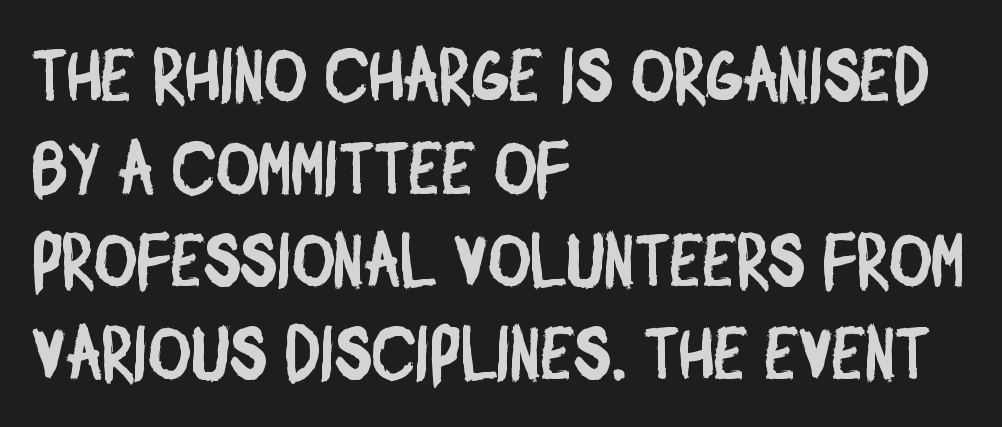
{"serif": "no", "width": "condensed", "stroke_contrast": "low", "x_height": "large", "monospaced": "no", "underline": "no", "align": "left", "line_spacing": "normal", "line_spacing_ratio": 1.27, "letter_spacing": "normal", "letter_spacing_em": 0.0, "glyph_px": 73}
